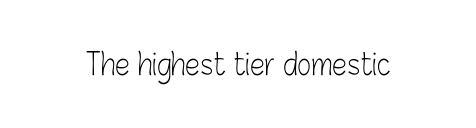
Think of a printed novel: that variable character pitch is what you see here. Italic: no, the glyphs are upright roman. The specimen omits any rule beneath the text block's lines. Compared with a typical body face, this is equally light or lighter still.
